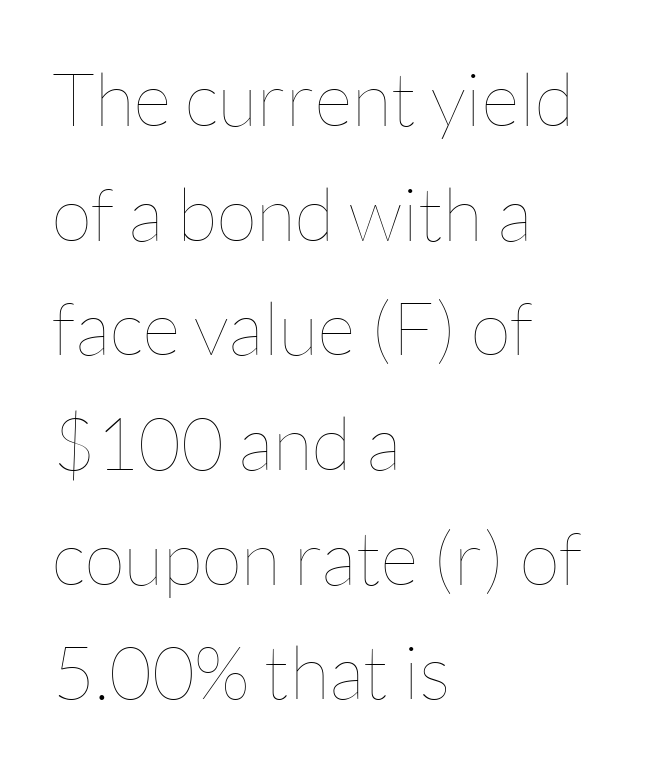
The image shows 74 px thin type, upright; set left-aligned, normal line spacing (1.55x), normal letter spacing, not underlined; low stroke contrast and a medium x-height.
